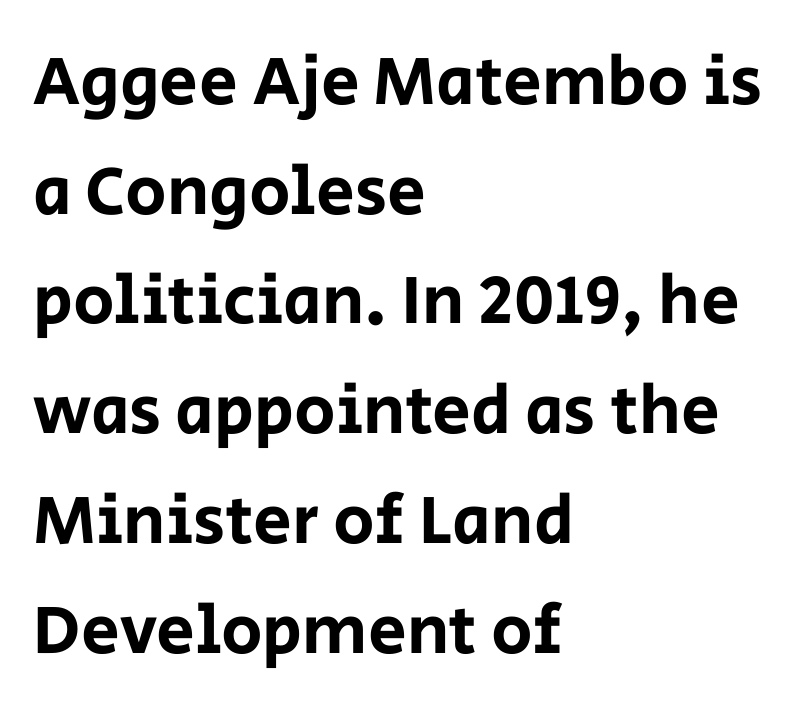
{"serif": "no", "italic": "no", "width": "normal", "stroke_contrast": "low", "x_height": "large", "monospaced": "no", "underline": "no", "align": "left", "line_spacing": "normal", "line_spacing_ratio": 1.59, "letter_spacing": "normal", "letter_spacing_em": 0.0, "glyph_px": 69}
